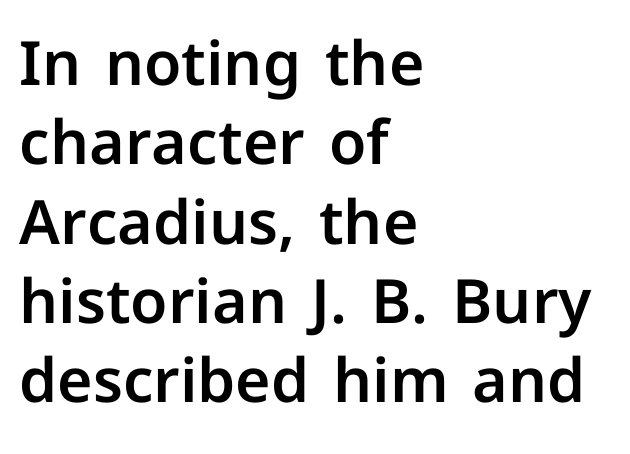
The image shows 61 px sans-serif type, upright; set left-aligned, normal line spacing (1.3x), normal letter spacing, not underlined; low stroke contrast and a medium x-height.
